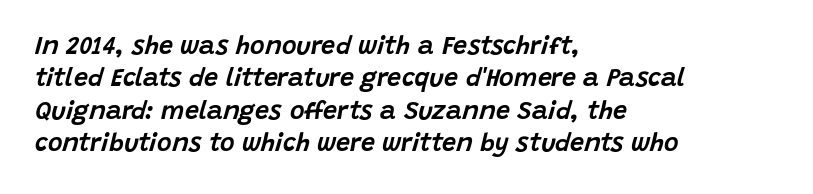
Q: Is the text italic (slanted)? A: Yes, it leans right by about 15 degrees.
Q: Is the text underlined? A: No.
Q: How is the paragraph aligned? A: Left-aligned.
Q: Is the spacing between letters normal or unusually wide? A: Normal.
Q: Is the spacing between lines tight, normal or loose? A: Normal.
